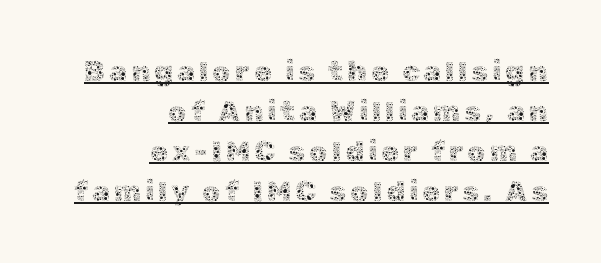
Q: Is the text bold? A: No.
Q: Is the text italic (slanted)? A: No, it is upright.
Q: Is the text underlined? A: Yes.
Q: How is the paragraph aligned? A: Right-aligned.
Q: Is the spacing between lines tight, normal or loose? A: Normal.
Q: Width (condensed, normal, or wide)? A: Normal.
Q: x-height? A: Medium.
Q: Monospaced? A: No.
